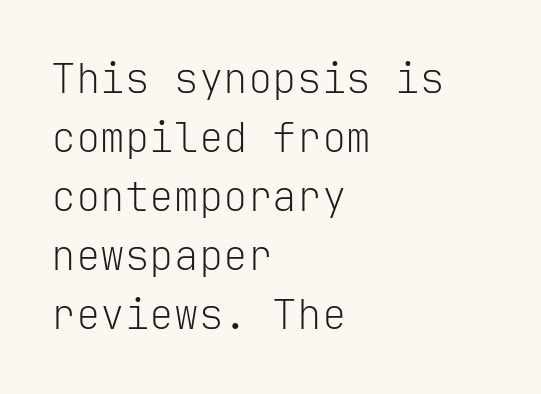
Q: Is the text bold? A: No.
Q: Is the text italic (slanted)? A: No, it is upright.
Q: Is the typeface a serif or a sans-serif typeface? A: Sans-serif.
Q: Is the text underlined? A: No.
Q: How is the paragraph aligned? A: Left-aligned.
Q: Is the spacing between letters normal or unusually wide? A: Normal.
Q: Is the spacing between lines tight, normal or loose? A: Normal.
Q: Width (condensed, normal, or wide)? A: Normal.
Q: Stroke contrast? A: Low.
Q: x-height? A: Medium.
Q: Monospaced? A: Yes.
